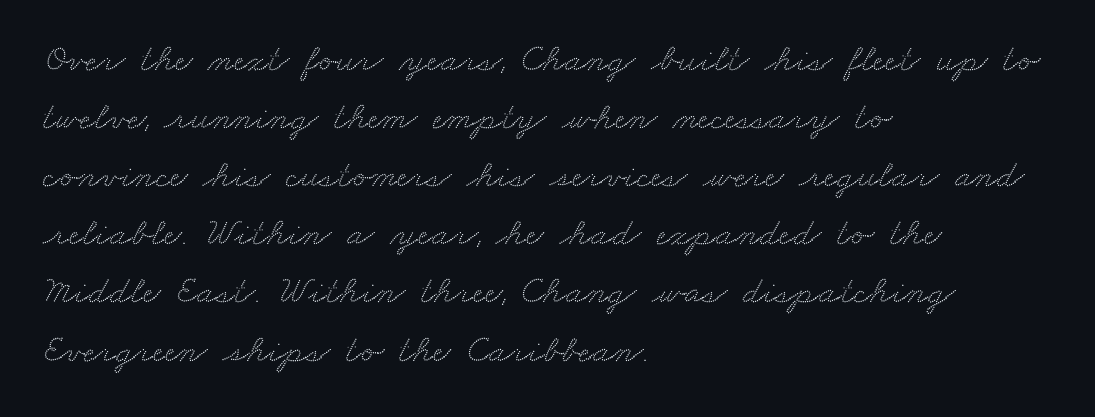
Q: Is the typeface a serif or a sans-serif typeface? A: Serif.
Q: Is the text underlined? A: No.
Q: How is the paragraph aligned? A: Left-aligned.
Q: Is the spacing between letters normal or unusually wide? A: Normal.
Q: Is the spacing between lines tight, normal or loose? A: Normal.
Q: Width (condensed, normal, or wide)? A: Wide.
Q: Stroke contrast? A: Medium.
Q: x-height? A: Small.
Q: Monospaced? A: No.
